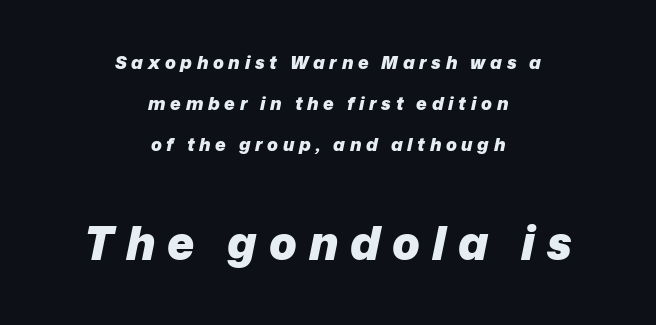
The image shows 46 px heavy type, italic (leaning right); set centered, loose line spacing (2.29x), unusually wide letter spacing (+0.26 em), not underlined; the second (bottom) block is 2.56x larger; low stroke contrast and a medium x-height.
